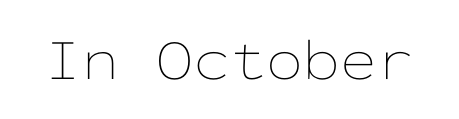
The image shows 59 px thin, wide type, upright, monospaced; set normal letter spacing, not underlined; low stroke contrast and a medium x-height.
